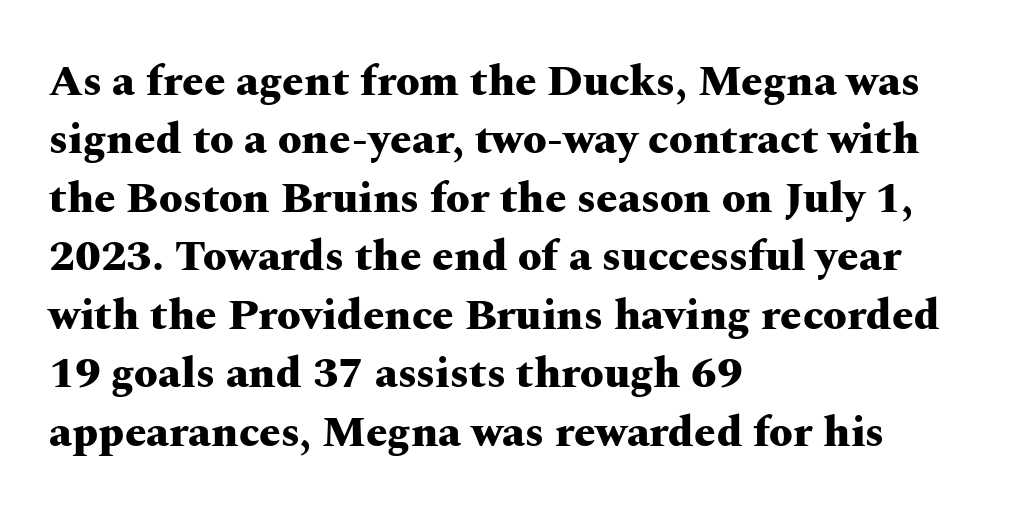
The image shows 43 px heavy, wide serif type, upright; set left-aligned, normal line spacing (1.36x), normal letter spacing, not underlined; medium stroke contrast and a medium x-height.
